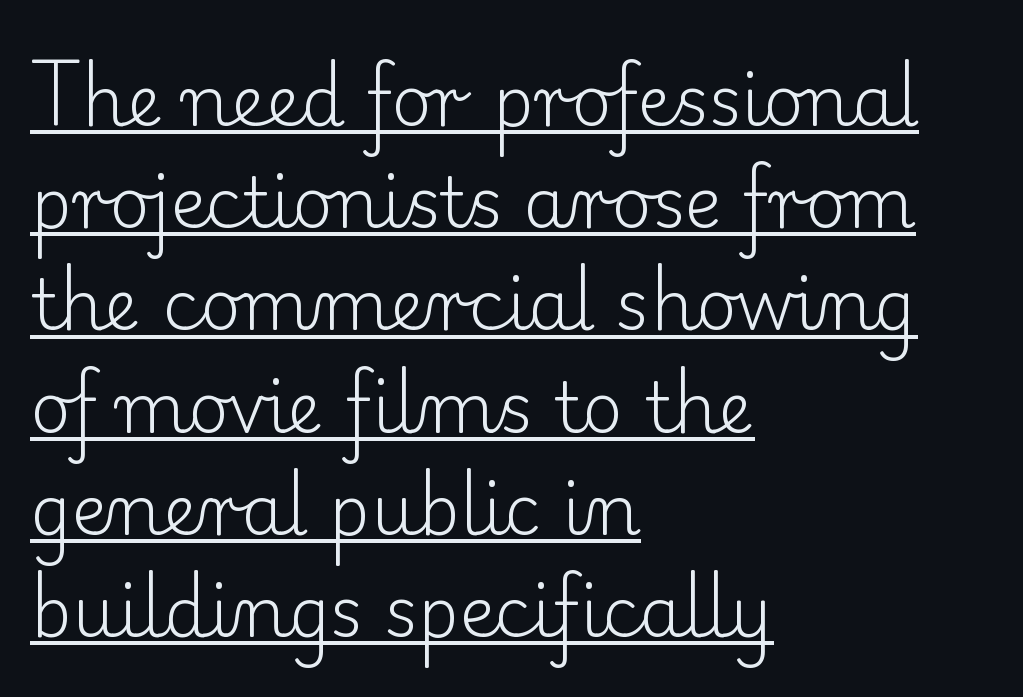
Q: Is the text bold? A: No.
Q: Is the text italic (slanted)? A: No, it is upright.
Q: Is the text underlined? A: Yes.
Q: How is the paragraph aligned? A: Left-aligned.
Q: Is the spacing between letters normal or unusually wide? A: Normal.
Q: Is the spacing between lines tight, normal or loose? A: Normal.
Q: Width (condensed, normal, or wide)? A: Normal.
Q: Stroke contrast? A: Low.
Q: x-height? A: Small.
Q: Monospaced? A: No.
